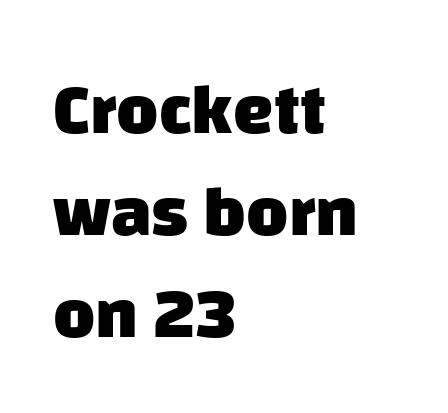
The image shows 72 px heavy sans-serif type; set left-aligned, normal line spacing (1.42x), normal letter spacing, not underlined; low stroke contrast and a large x-height.
